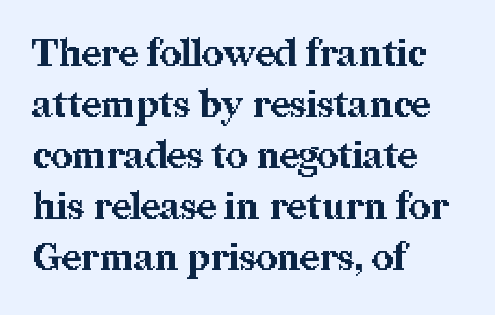
Q: Is the text bold? A: Yes.
Q: Is the text italic (slanted)? A: No, it is upright.
Q: Is the typeface a serif or a sans-serif typeface? A: Serif.
Q: Is the text underlined? A: No.
Q: How is the paragraph aligned? A: Left-aligned.
Q: Is the spacing between letters normal or unusually wide? A: Normal.
Q: Is the spacing between lines tight, normal or loose? A: Normal.
Q: Width (condensed, normal, or wide)? A: Normal.
Q: Stroke contrast? A: Medium.
Q: x-height? A: Medium.
Q: Monospaced? A: No.
